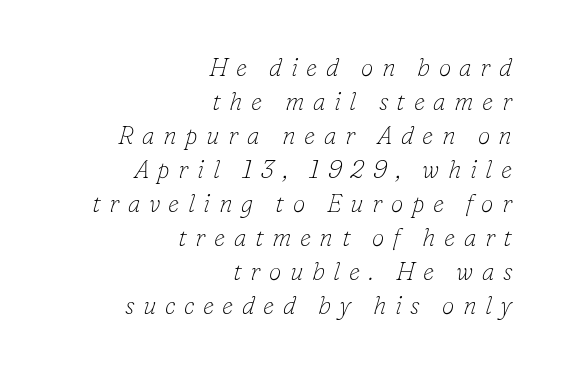
{"italic": "yes", "lean": "right", "slant_degrees": 16, "bold": "no", "underline": "no", "align": "right", "line_spacing": "normal", "line_spacing_ratio": 1.36, "letter_spacing": "wide", "letter_spacing_em": 0.34, "glyph_px": 25}
